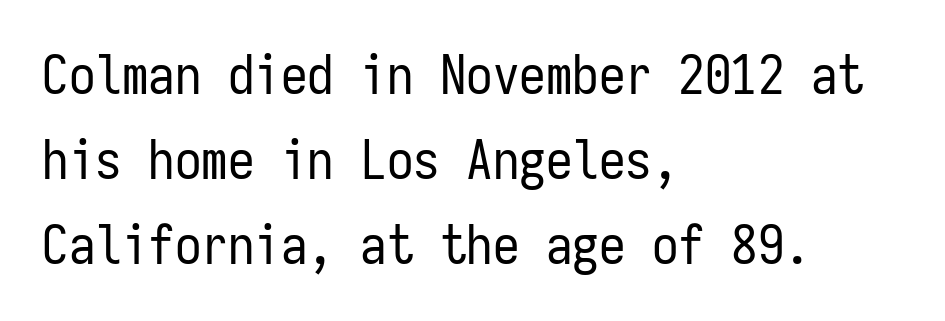
The image shows 53 px regular-weight, condensed sans-serif type, upright, monospaced; set left-aligned, normal line spacing (1.6x), normal letter spacing, not underlined; low stroke contrast and a medium x-height.
